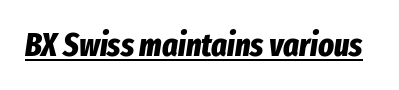
The image shows 33 px bold, condensed type, italic (leaning right); set normal letter spacing, underlined; low stroke contrast and a medium x-height.
